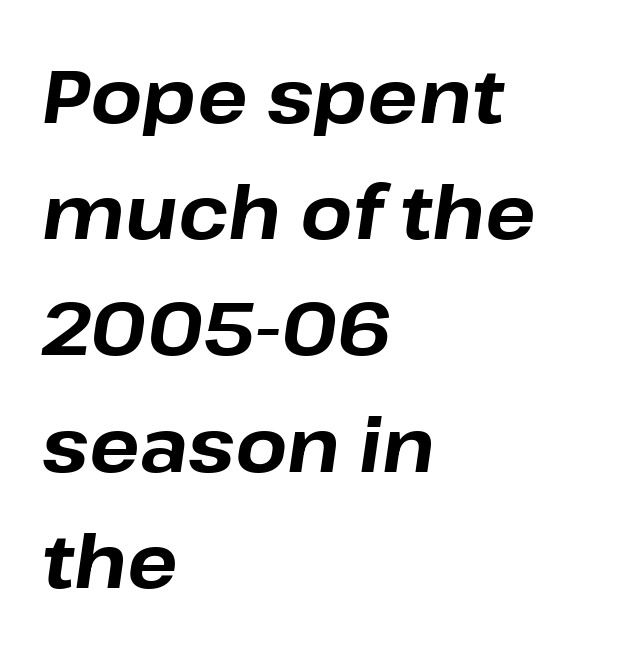
Lines of text with bare space underneath. The strokes are fattened all the way to bold. The rag falls on the right side of this text block. Proportional: the letters do not fall into vertical columns. Baseline-to-baseline distance is the conventional proportion of letter height.
